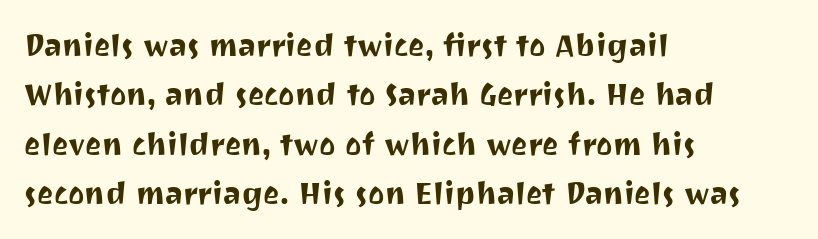
A typesetter would call this proportional, since set widths differ per character. The letters stand straight up with perfectly vertical stems. The glyphs in this specimen are sans serif. The tracking reads as untouched default to a designer's eye. The space between consecutive lines is moderate. Words float on clear page, feet unadorned.
